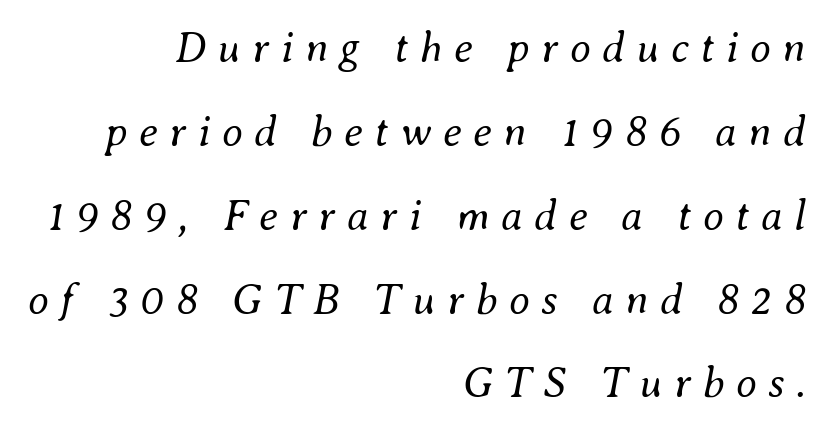
Typeset ragged left — the right edge is the straight one. You could not count columns in this text — the font is proportionally spaced. The lettering tilts uniformly, giving the passage an italic look. Letters rest on an invisible, unmarked baseline. Weight: not bold — regular or lighter.
